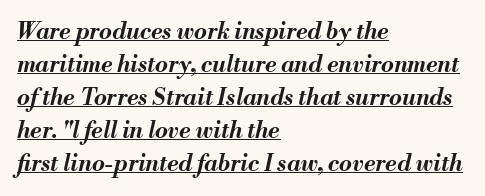
{"italic": "yes", "lean": "right", "slant_degrees": 13, "bold": "yes", "underline": "yes", "align": "left", "line_spacing": "normal", "line_spacing_ratio": 1.43, "letter_spacing": "normal", "letter_spacing_em": 0.0, "glyph_px": 23}
